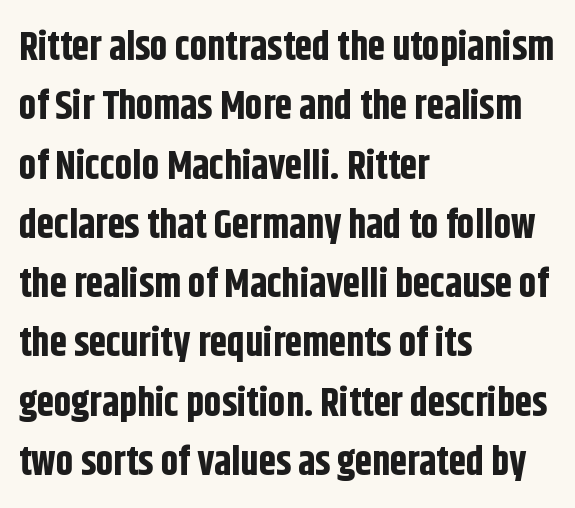
Q: Is the text bold? A: Yes.
Q: Is the text italic (slanted)? A: No, it is upright.
Q: Is the typeface a serif or a sans-serif typeface? A: Sans-serif.
Q: Is the text underlined? A: No.
Q: How is the paragraph aligned? A: Left-aligned.
Q: Is the spacing between letters normal or unusually wide? A: Normal.
Q: Is the spacing between lines tight, normal or loose? A: Normal.
Q: Width (condensed, normal, or wide)? A: Condensed.
Q: Stroke contrast? A: Low.
Q: x-height? A: Large.
Q: Monospaced? A: No.
